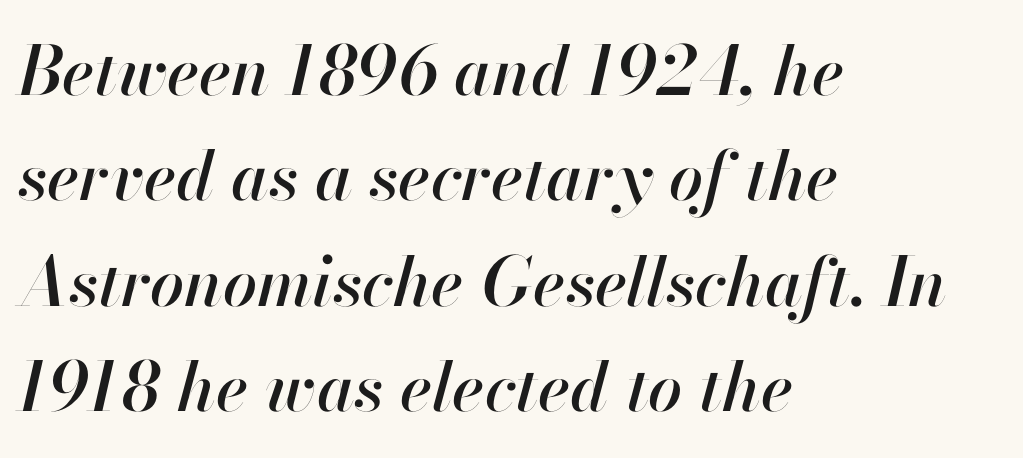
Q: Is the text italic (slanted)? A: Yes, it leans right by about 13 degrees.
Q: Is the text underlined? A: No.
Q: How is the paragraph aligned? A: Left-aligned.
Q: Is the spacing between letters normal or unusually wide? A: Normal.
Q: Is the spacing between lines tight, normal or loose? A: Normal.
Q: Width (condensed, normal, or wide)? A: Normal.
Q: Stroke contrast? A: High.
Q: x-height? A: Small.
Q: Monospaced? A: No.
